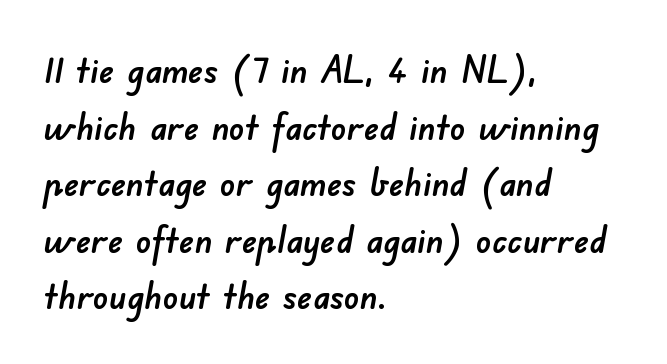
The image shows 38 px sans-serif type; set left-aligned, normal line spacing (1.49x), normal letter spacing, not underlined; low stroke contrast and a small x-height.
